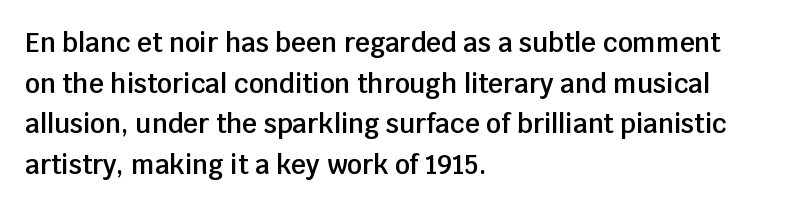
Compared with an ordinary text face, these strokes are moderately heavier — a semibold. Rendered with straight, roman letterforms. Beneath every word, the page is bare. Vertical spacing — default. What stands out about the letter spacing? Nothing — it is the standard amount.
